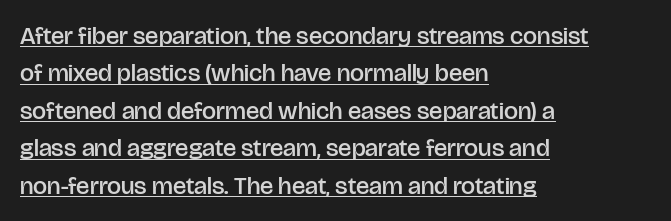
{"italic": "no", "bold": "semi", "underline": "yes", "align": "left", "line_spacing": "normal", "line_spacing_ratio": 1.5, "letter_spacing": "normal", "letter_spacing_em": 0.0, "glyph_px": 25}
